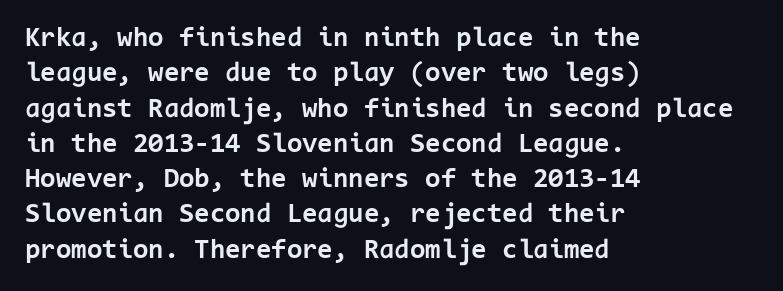
{"serif": "no", "italic": "no", "bold": "yes", "weight": "bold", "width": "normal", "stroke_contrast": "low", "x_height": "medium", "monospaced": "yes", "underline": "no", "align": "left", "line_spacing": "normal", "line_spacing_ratio": 1.26, "letter_spacing": "normal", "letter_spacing_em": 0.0, "glyph_px": 28}
